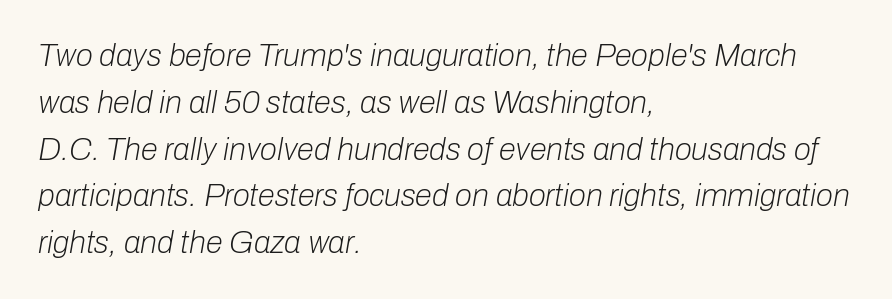
{"italic": "yes", "lean": "right", "slant_degrees": 10, "bold": "no", "weight": "light", "width": "normal", "stroke_contrast": "low", "x_height": "medium", "monospaced": "no", "underline": "no", "align": "left", "line_spacing": "normal", "line_spacing_ratio": 1.51, "letter_spacing": "normal", "letter_spacing_em": 0.0, "glyph_px": 31}
